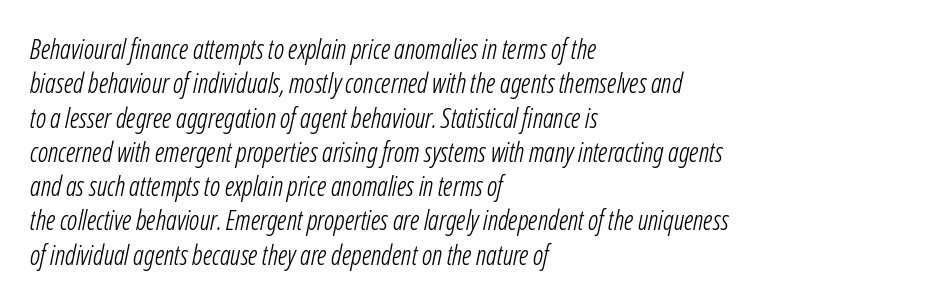
{"bold": "no", "underline": "no", "align": "left", "line_spacing": "normal", "line_spacing_ratio": 1.27, "letter_spacing": "normal", "letter_spacing_em": 0.0, "glyph_px": 27}
